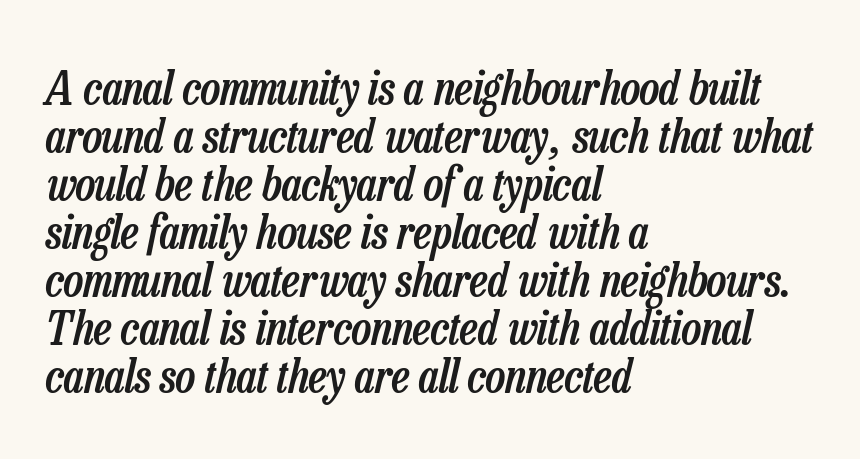
Q: Is the text bold? A: Semi-bold.
Q: Is the text italic (slanted)? A: Yes, it leans right by about 13 degrees.
Q: Is the text underlined? A: No.
Q: How is the paragraph aligned? A: Left-aligned.
Q: Is the spacing between letters normal or unusually wide? A: Normal.
Q: Is the spacing between lines tight, normal or loose? A: Tight.
Q: Width (condensed, normal, or wide)? A: Condensed.
Q: Stroke contrast? A: Low.
Q: x-height? A: Medium.
Q: Monospaced? A: No.
